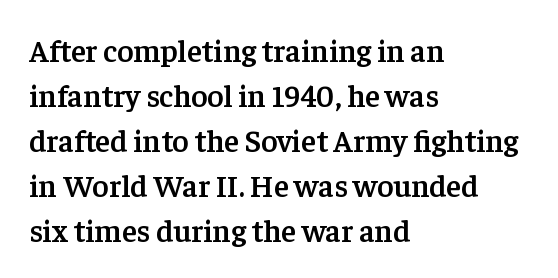
The image shows 31 px semibold serif type, upright; set left-aligned, normal line spacing (1.45x), normal letter spacing, not underlined; low stroke contrast and a medium x-height.
